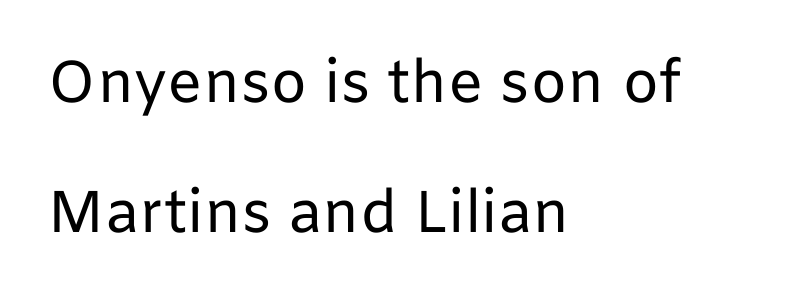
Does the type have serifs? No, each stem ends abruptly. Is there much room between lines? Yes — plenty of vertical air separates them. The baseline area is clear. Tracking here is standard; glyphs follow each other at the usual distance. Summary of weight: not heavy and not bold. The passage shown is typed in a proportional face where columns would drift.
